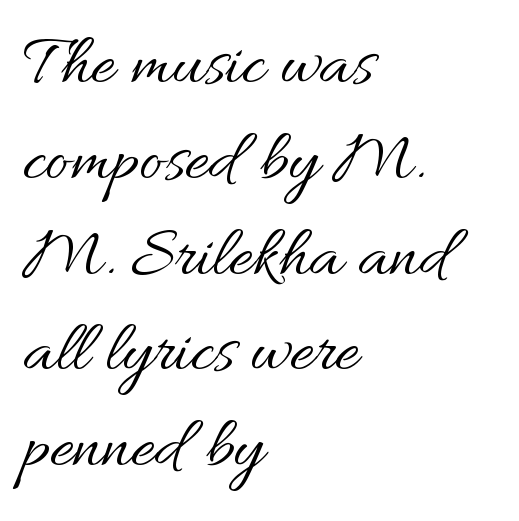
Q: Is the text bold? A: No.
Q: Is the text italic (slanted)? A: Yes.
Q: Is the text underlined? A: No.
Q: How is the paragraph aligned? A: Left-aligned.
Q: Is the spacing between letters normal or unusually wide? A: Normal.
Q: Is the spacing between lines tight, normal or loose? A: Normal.
Q: Width (condensed, normal, or wide)? A: Normal.
Q: Stroke contrast? A: Medium.
Q: x-height? A: Small.
Q: Monospaced? A: No.
